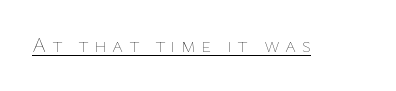
Caption: lettering with a line underneath. Honestly, the letter spacing is so wide it's the main thing you notice. When letters stand straight like this, we call the style roman or upright. Heft: none added — not bold.
